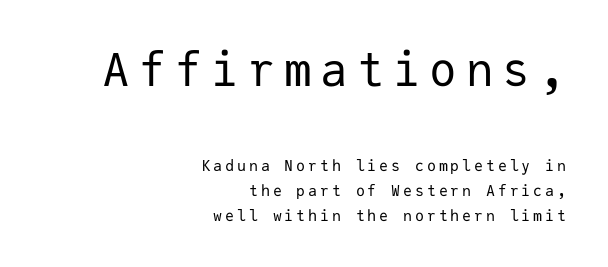
{"serif": "no", "italic": "no", "bold": "no", "weight": "regular", "width": "normal", "stroke_contrast": "low", "x_height": "medium", "monospaced": "yes", "underline": "no", "align": "right", "line_spacing": "normal", "line_spacing_ratio": 1.67, "larger_block": "first", "size_ratio": 3.07, "glyph_px": 46}
